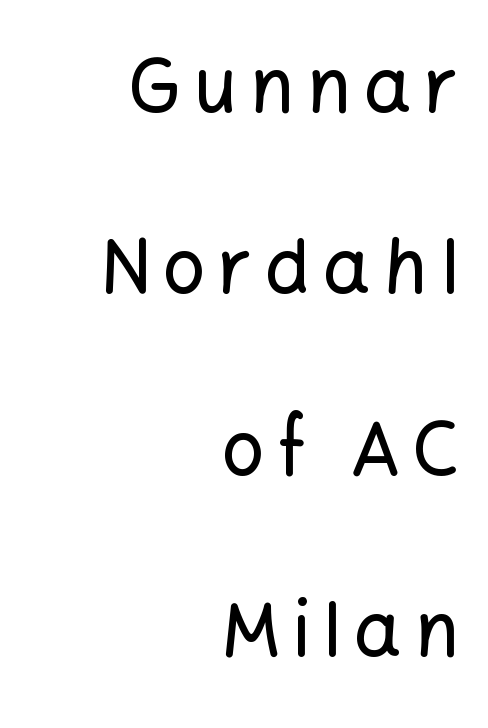
The image shows 75 px sans-serif type, upright; set right-aligned, loose line spacing (2.42x), not underlined; low stroke contrast and a medium x-height.
